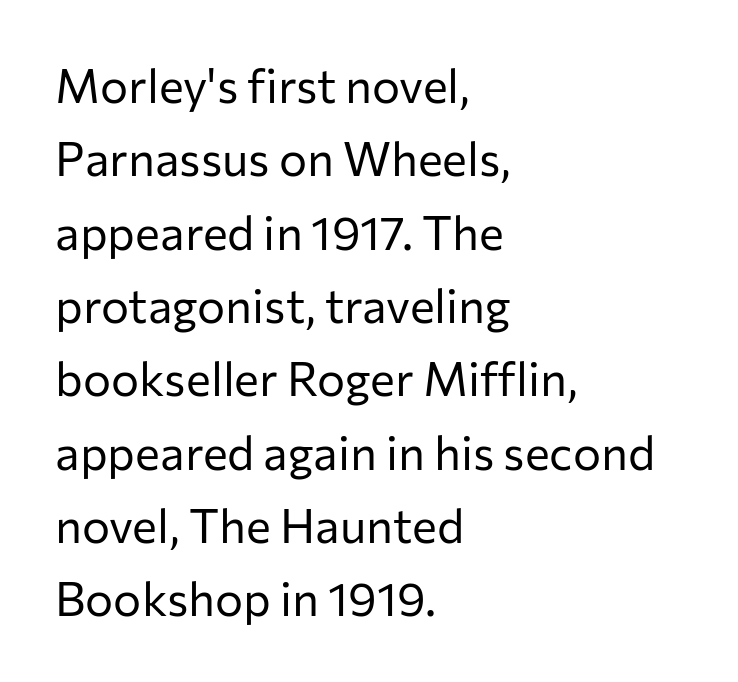
The foot of each line stays bare and open. The passage shown stacks its lines at a standard gap. The typography opts for an upright posture over an oblique one. To sum up the face: it is a sans, with no serifs. Looks like regular typesetting: each glyph gets only the width it needs.
